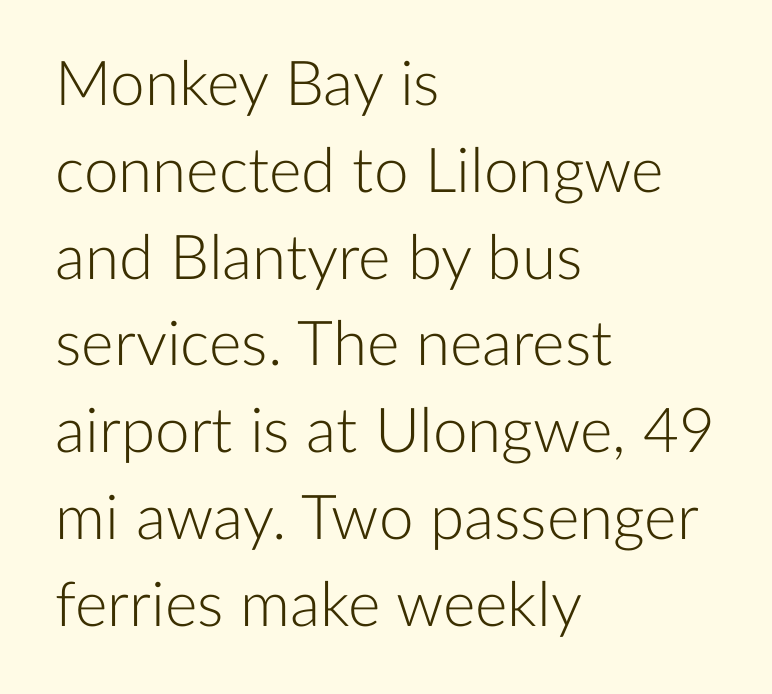
{"serif": "no", "italic": "no", "bold": "no", "weight": "light", "width": "normal", "stroke_contrast": "low", "x_height": "medium", "monospaced": "no", "underline": "no", "align": "left", "line_spacing": "normal", "line_spacing_ratio": 1.4, "letter_spacing": "normal", "letter_spacing_em": 0.0, "glyph_px": 62}
